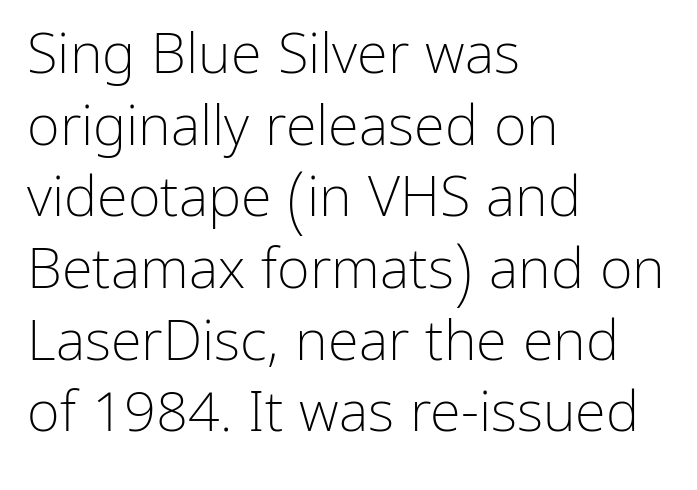
The passage shown is typed in a proportional face where columns would drift. The line-height multiplier appears to be the usual default. The cut favours lightness, reaching ordinary text weight at its darkest. The specimen omits any rule beneath the text block's lines.
